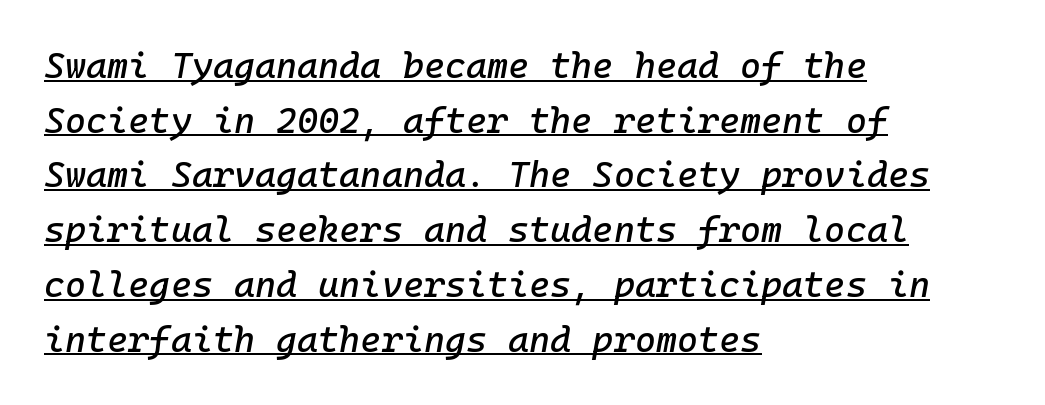
Somebody hit Ctrl+U on this one — the words are underlined. Compared with a centered layout, this one pins lines to the left instead. The gaps between neighbouring characters are ordinary and unremarkable. The typography opts for an oblique posture over an upright one.
